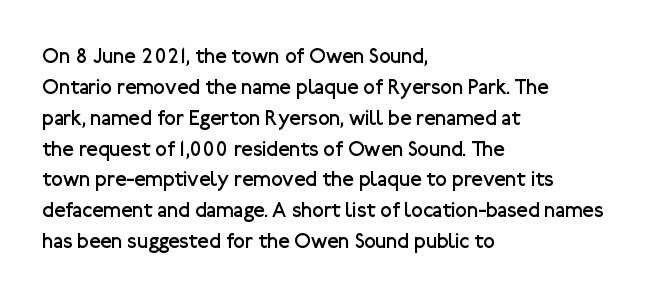
{"italic": "no", "bold": "no", "underline": "no", "align": "left", "line_spacing": "normal", "line_spacing_ratio": 1.47, "letter_spacing": "normal", "letter_spacing_em": 0.0, "glyph_px": 21}
